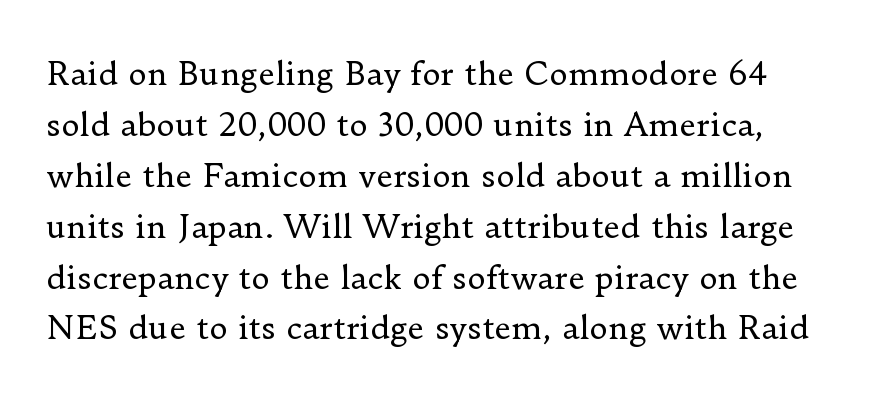
Does extra space separate the letters? No, they use regular spacing. You could not count columns in this text — the font is proportionally spaced. You can tell from the footed stems that serif type was used. The foot of each line stays bare and open.
